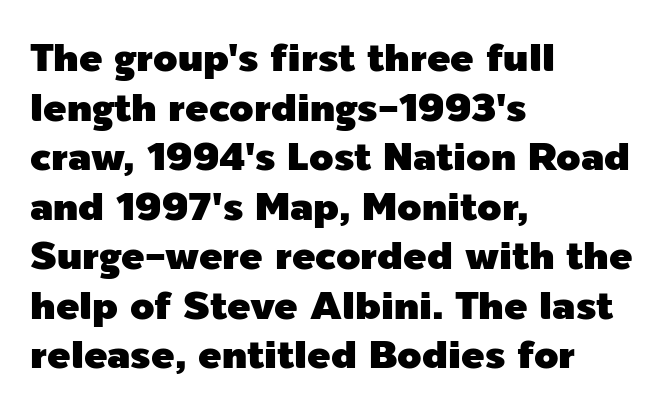
Q: Is the text italic (slanted)? A: No, it is upright.
Q: Is the typeface a serif or a sans-serif typeface? A: Sans-serif.
Q: Is the text underlined? A: No.
Q: How is the paragraph aligned? A: Left-aligned.
Q: Is the spacing between letters normal or unusually wide? A: Normal.
Q: Is the spacing between lines tight, normal or loose? A: Normal.
Q: Width (condensed, normal, or wide)? A: Normal.
Q: x-height? A: Medium.
Q: Monospaced? A: No.
